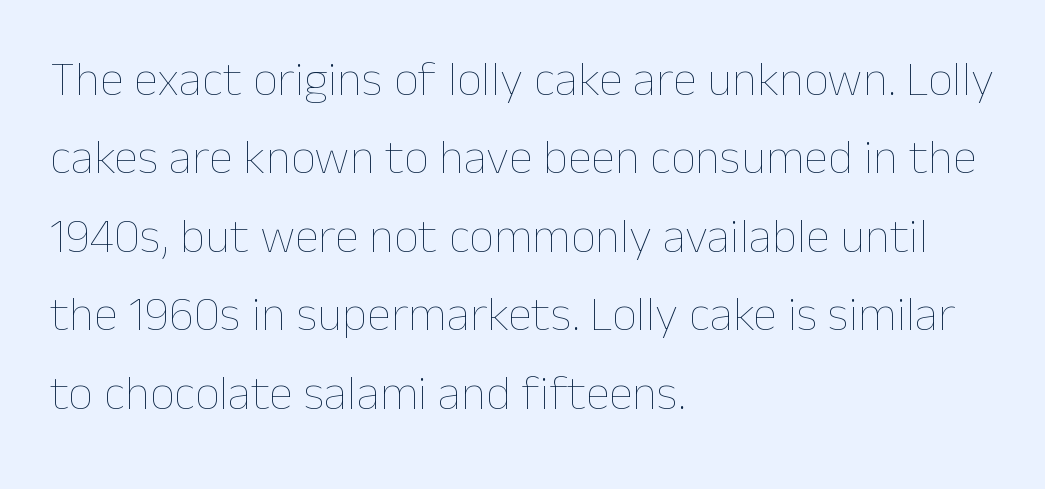
{"italic": "no", "bold": "no", "weight": "thin", "width": "normal", "stroke_contrast": "low", "x_height": "medium", "monospaced": "no", "underline": "no", "align": "left", "line_spacing": "normal", "line_spacing_ratio": 1.6, "letter_spacing": "normal", "letter_spacing_em": 0.0, "glyph_px": 49}
